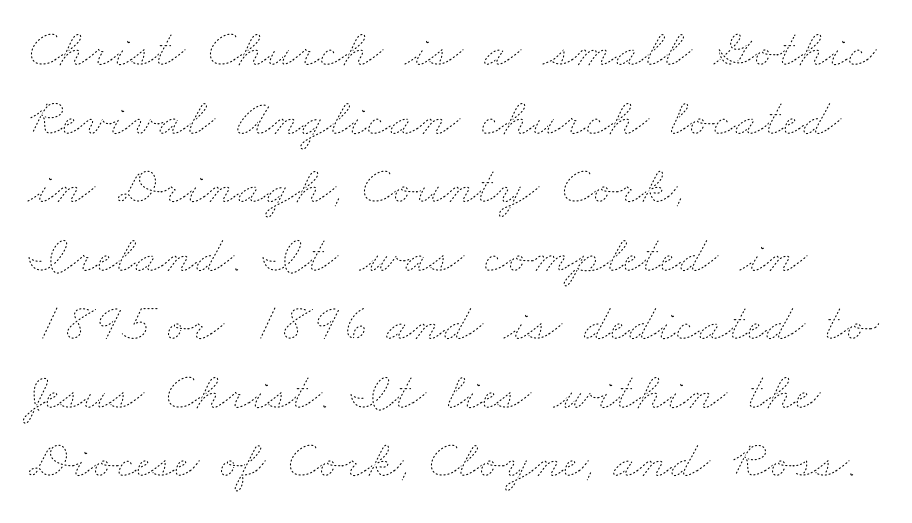
The image shows 54 px thin, wide type; set left-aligned, normal line spacing (1.27x), normal letter spacing, not underlined; low stroke contrast and a small x-height.
